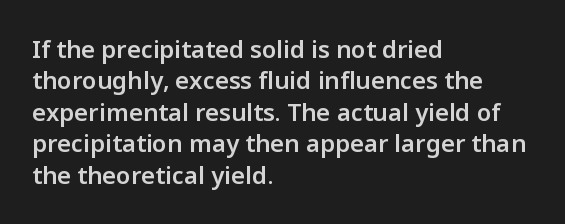
Students, this is semibold: more ink than regular, less than bold. Descender tails drop into unmarked territory. Reading down the block, your eye returns to a fixed left position each line. Do the letters lean? They stand straight. The space between consecutive lines is moderate.
